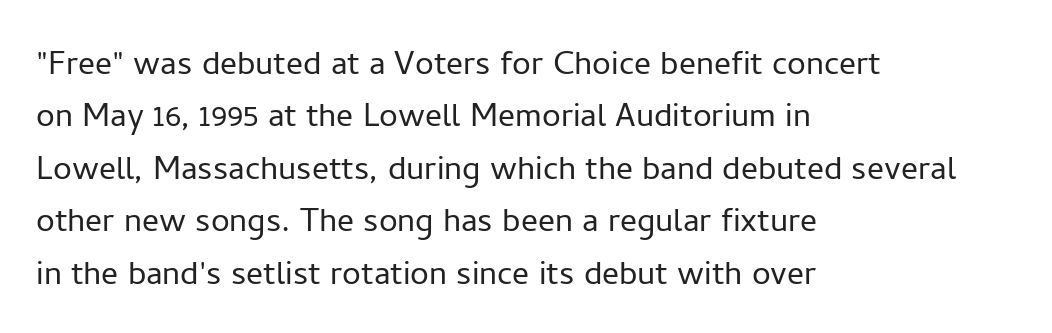
Q: Is the text bold? A: No.
Q: Is the text italic (slanted)? A: No, it is upright.
Q: Is the typeface a serif or a sans-serif typeface? A: Sans-serif.
Q: Is the text underlined? A: No.
Q: How is the paragraph aligned? A: Left-aligned.
Q: Is the spacing between letters normal or unusually wide? A: Normal.
Q: Is the spacing between lines tight, normal or loose? A: Normal.
Q: Width (condensed, normal, or wide)? A: Normal.
Q: Stroke contrast? A: Low.
Q: x-height? A: Medium.
Q: Monospaced? A: No.
